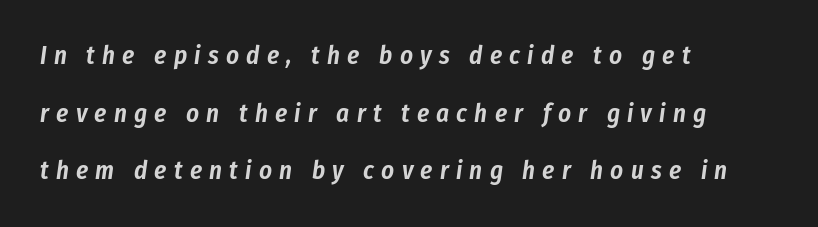
The image shows 25 px text type, italic (leaning right); set left-aligned, loose line spacing (2.31x), unusually wide letter spacing (+0.29 em), not underlined.
